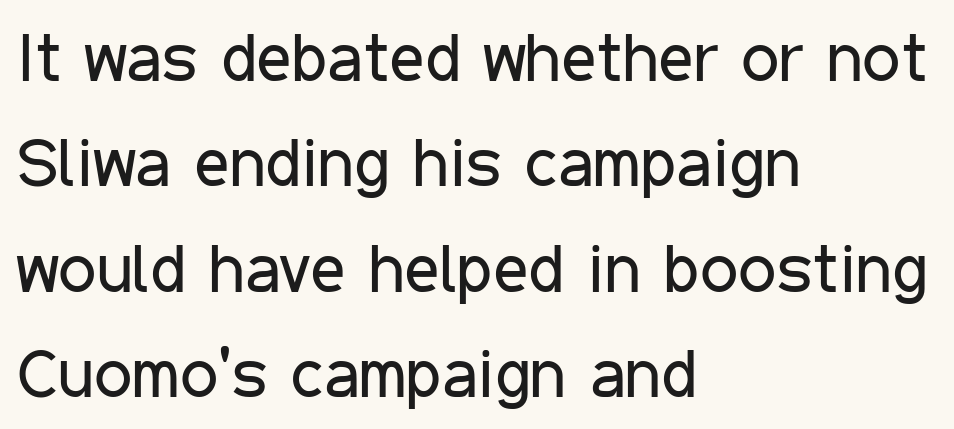
The image shows 68 px regular-weight, condensed sans-serif type, upright; set left-aligned, normal line spacing (1.55x), normal letter spacing, not underlined; low stroke contrast and a medium x-height.
